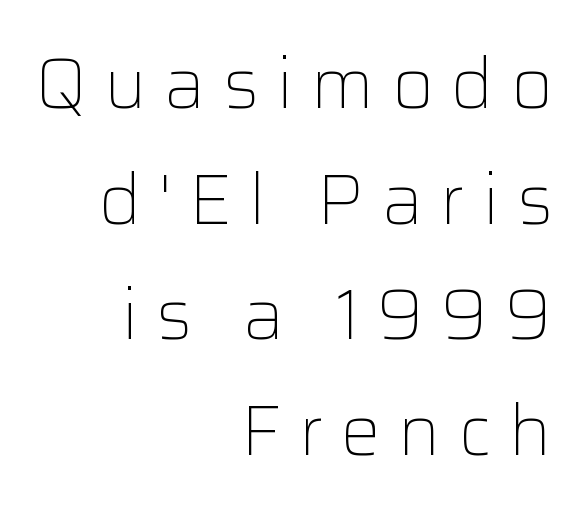
The image shows 71 px light sans-serif type, upright; set right-aligned, normal line spacing (1.63x), unusually wide letter spacing (+0.25 em), not underlined; low stroke contrast and a medium x-height.
